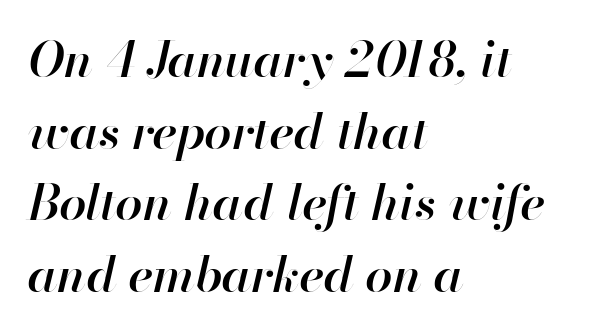
Q: Is the text bold? A: Semi-bold.
Q: Is the text italic (slanted)? A: Yes, it leans right by about 13 degrees.
Q: Is the text underlined? A: No.
Q: How is the paragraph aligned? A: Left-aligned.
Q: Is the spacing between letters normal or unusually wide? A: Normal.
Q: Is the spacing between lines tight, normal or loose? A: Normal.
Q: Width (condensed, normal, or wide)? A: Normal.
Q: Stroke contrast? A: High.
Q: x-height? A: Small.
Q: Monospaced? A: No.
